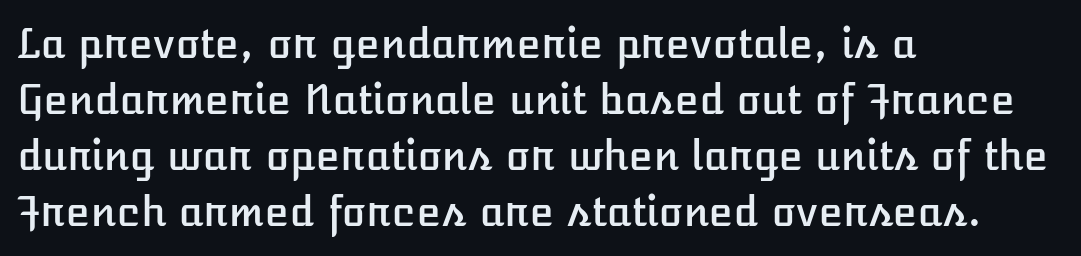
Q: Is the text italic (slanted)? A: No, it is upright.
Q: Is the text underlined? A: No.
Q: How is the paragraph aligned? A: Left-aligned.
Q: Is the spacing between letters normal or unusually wide? A: Normal.
Q: Is the spacing between lines tight, normal or loose? A: Normal.
Q: Width (condensed, normal, or wide)? A: Normal.
Q: Stroke contrast? A: Low.
Q: x-height? A: Medium.
Q: Monospaced? A: No.
